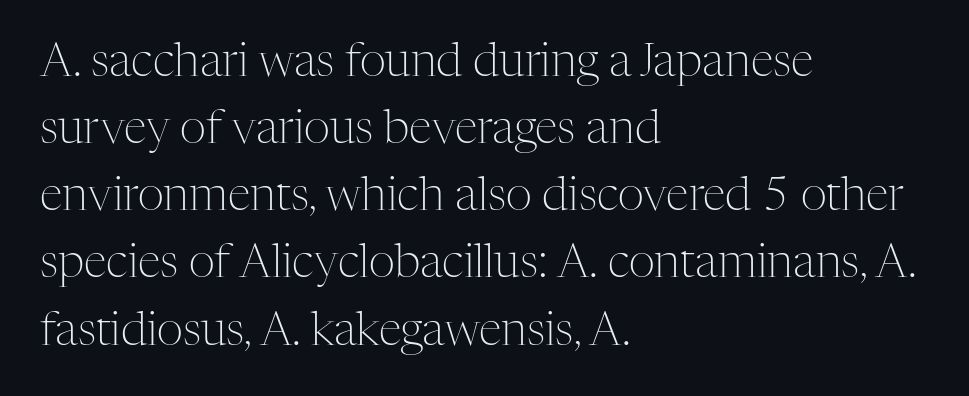
The rendering shows small feet on the letterforms — a serif design. The rendering uses natural spacing where letterforms have individual widths. The gap between lines stays unmarked. Upright lettering throughout.
